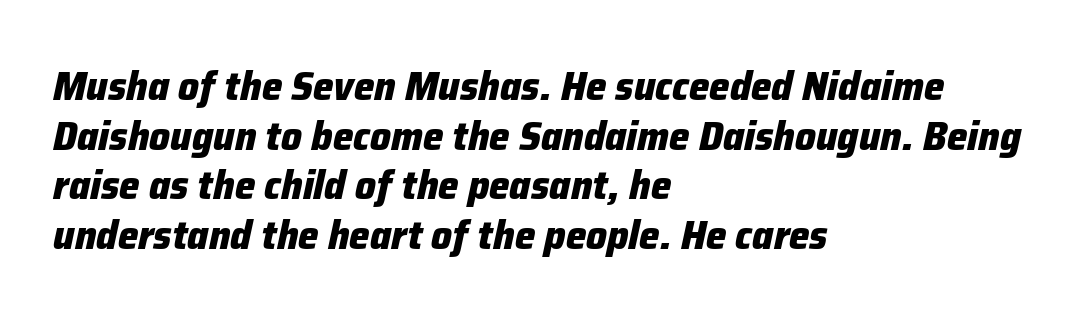
{"italic": "yes", "lean": "right", "slant_degrees": 12, "bold": "yes", "weight": "heavy", "width": "normal", "stroke_contrast": "low", "x_height": "medium", "monospaced": "no", "underline": "no", "align": "left", "line_spacing_ratio": 1.21, "letter_spacing": "normal", "letter_spacing_em": 0.0, "glyph_px": 41}
